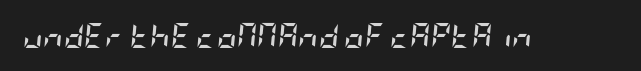
Compared with typical body copy, the letter spacing here is the same. Underlining? Definitely not there. A dark, heavy texture on the line: the type is bold. Slant detected: the letters are inclined.
